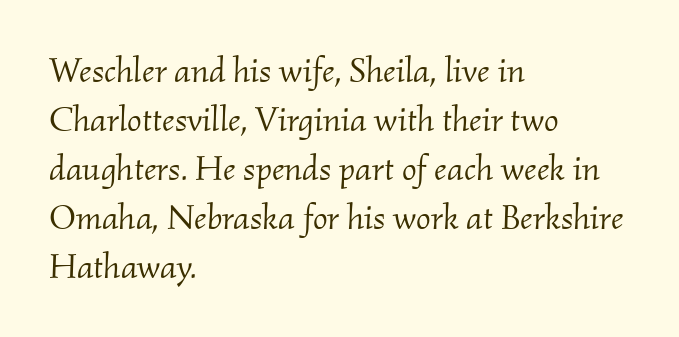
{"serif": "yes", "italic": "yes", "lean": "right", "slant_degrees": 2, "bold": "no", "weight": "light", "width": "normal", "stroke_contrast": "medium", "x_height": "small", "monospaced": "no", "underline": "no", "align": "left", "line_spacing": "normal", "line_spacing_ratio": 1.4, "letter_spacing": "normal", "letter_spacing_em": 0.0, "glyph_px": 35}
